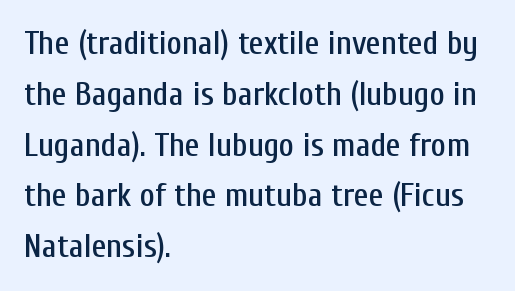
Descender tails drop into unmarked territory. The passage shown is typed in a proportional face where columns would drift. Line spacing here is normal. The text block is weighted toward the left margin, trailing off unevenly rightward.
